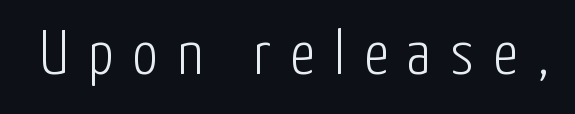
The image shows 63 px light, condensed sans-serif type, upright; set unusually wide letter spacing (+0.31 em), not underlined; low stroke contrast and a medium x-height.
